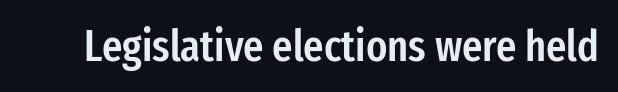
The image shows 44 px semibold, condensed sans-serif type, upright; set normal letter spacing, not underlined; low stroke contrast and a medium x-height.
